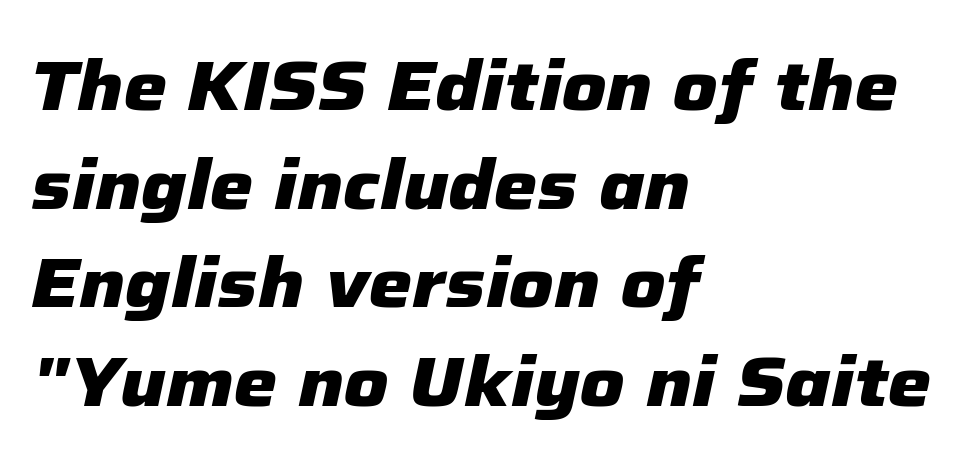
Q: Is the text bold? A: Yes.
Q: Is the text italic (slanted)? A: Yes, it leans right by about 12 degrees.
Q: Is the text underlined? A: No.
Q: How is the paragraph aligned? A: Left-aligned.
Q: Is the spacing between letters normal or unusually wide? A: Normal.
Q: Is the spacing between lines tight, normal or loose? A: Normal.
Q: Width (condensed, normal, or wide)? A: Normal.
Q: Stroke contrast? A: Low.
Q: x-height? A: Medium.
Q: Monospaced? A: No.
